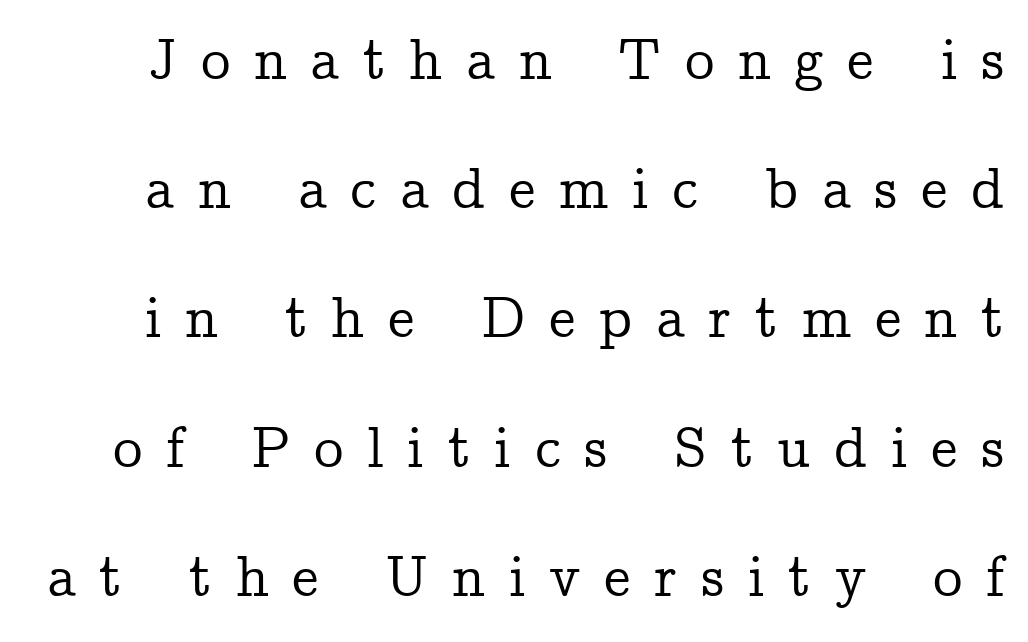
The block of text is sparse from top to bottom, with ample space between rows. Letterform terminals end in serifs throughout the passage. When letters stand straight like this, we call the style roman or upright. A typesetter would call this proportional, since set widths differ per character. The foot of each line stays bare and open.
